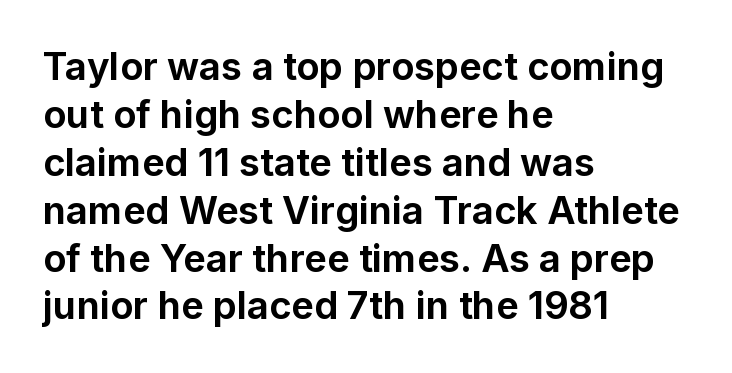
{"serif": "no", "italic": "no", "bold": "yes", "weight": "bold", "width": "normal", "stroke_contrast": "low", "x_height": "medium", "monospaced": "no", "underline": "no", "align": "left", "line_spacing": "normal", "line_spacing_ratio": 1.26, "letter_spacing": "normal", "letter_spacing_em": 0.0, "glyph_px": 38}
